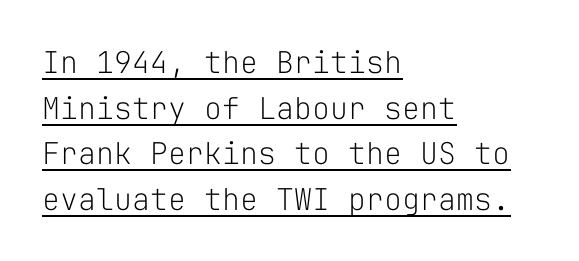
The image shows 30 px light sans-serif type, upright, monospaced; set left-aligned, normal line spacing (1.52x), normal letter spacing, underlined; low stroke contrast and a medium x-height.
